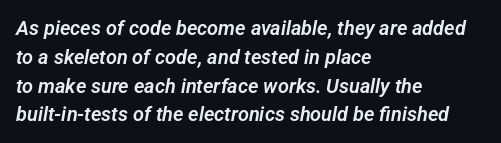
The image shows 20 px text type; set left-aligned, normal line spacing (1.44x), normal letter spacing, not underlined.
